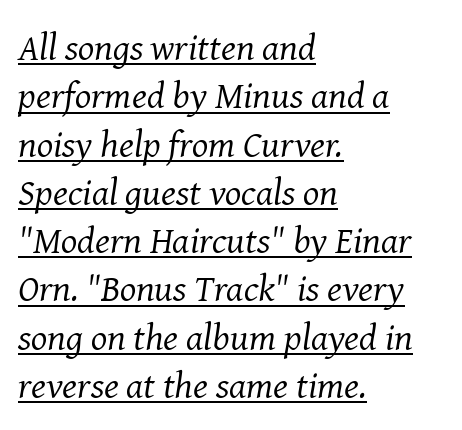
If you drew a ruler down the left edge, every line would touch it. Leading matches the norm, producing a regular column. Do the characters align in a grid? No, the font is proportional. Compared with a typical body face, this is equally light or lighter still.
